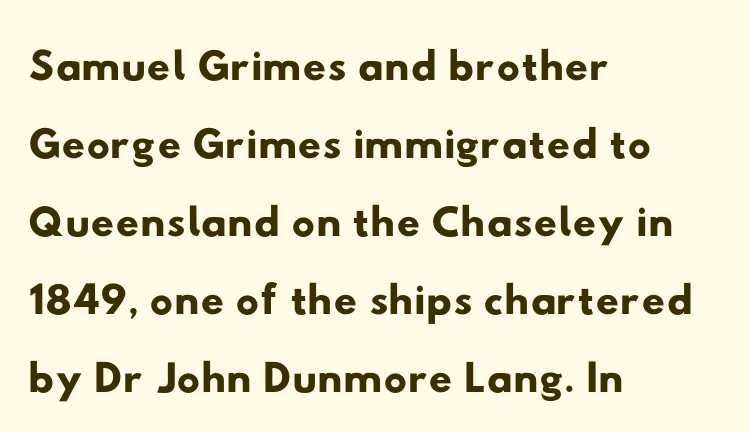
{"serif": "no", "width": "wide", "stroke_contrast": "low", "x_height": "small", "monospaced": "no", "underline": "no", "align": "left", "line_spacing_ratio": 1.2, "letter_spacing": "normal", "letter_spacing_em": 0.0, "glyph_px": 65}
